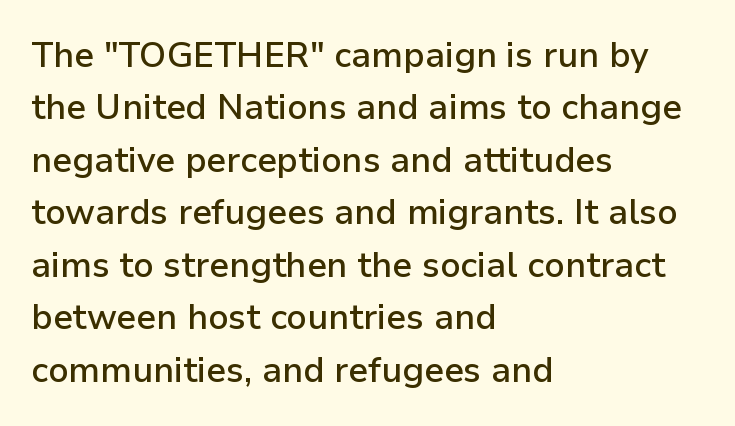
Quick note: not italic, upright. Its strokes are somewhat broadened, the hallmark of semibold type. Descenders hang freely into open space. The rendering shows plain stroke endings on the letterforms — a sans-serif design. Standard letterfit; no display-style spreading of the glyphs.
